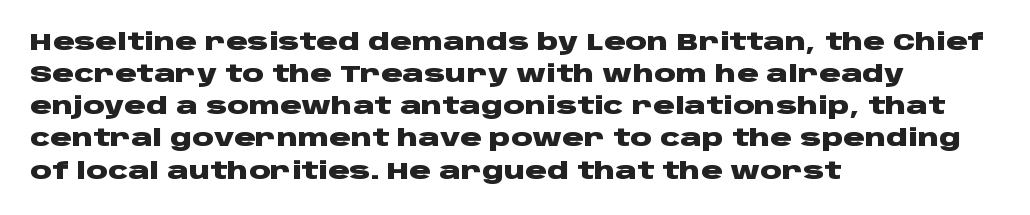
Q: Is the text bold? A: Yes.
Q: Is the text italic (slanted)? A: No, it is upright.
Q: Is the text underlined? A: No.
Q: How is the paragraph aligned? A: Left-aligned.
Q: Is the spacing between letters normal or unusually wide? A: Normal.
Q: Is the spacing between lines tight, normal or loose? A: Normal.
